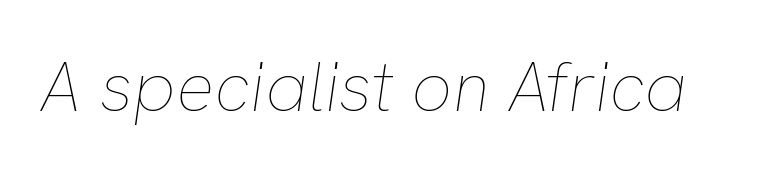
The image shows 71 px thin type, italic (leaning right); set normal letter spacing, not underlined; low stroke contrast and a medium x-height.
